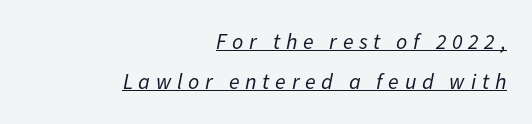
The image shows 22 px text type, italic (leaning right); set right-aligned, line spacing 1.81x, unusually wide letter spacing (+0.26 em), underlined.
